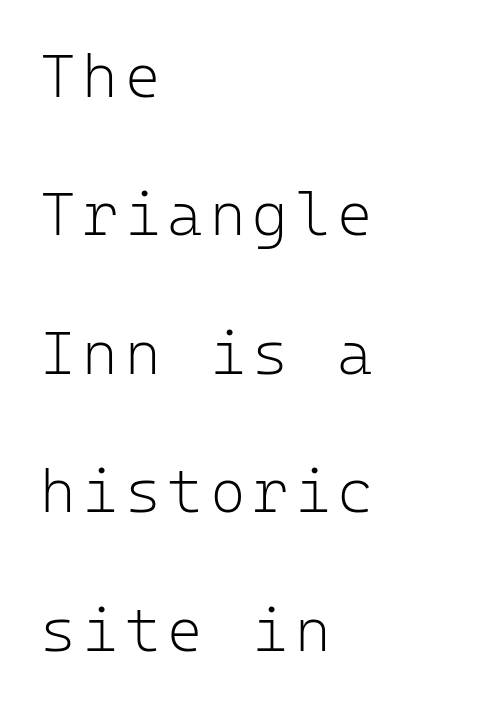
{"serif": "no", "italic": "no", "bold": "no", "weight": "light", "width": "normal", "stroke_contrast": "low", "x_height": "medium", "monospaced": "yes", "underline": "no", "align": "left", "line_spacing": "loose", "line_spacing_ratio": 2.27, "glyph_px": 61}
